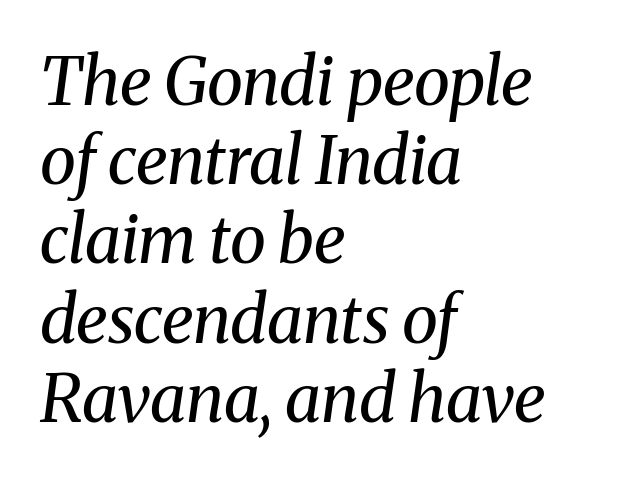
The image shows 66 px regular-weight serif type, italic (leaning right); set left-aligned, line spacing 1.2x, normal letter spacing, not underlined; medium stroke contrast and a medium x-height.
